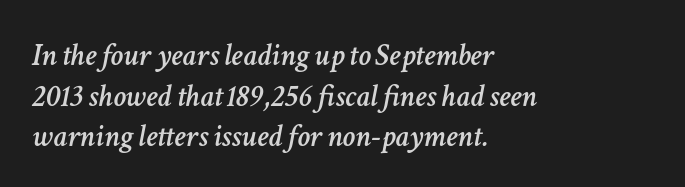
{"italic": "yes", "lean": "right", "slant_degrees": 11, "width": "normal", "stroke_contrast": "low", "x_height": "medium", "monospaced": "no", "underline": "no", "align": "left", "line_spacing": "normal", "line_spacing_ratio": 1.27, "letter_spacing": "normal", "letter_spacing_em": 0.0, "glyph_px": 32}
